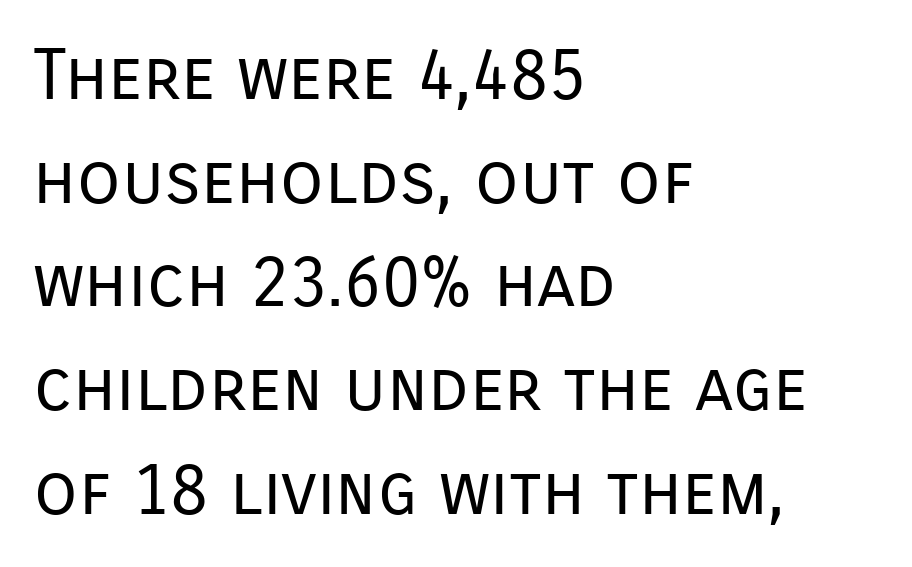
This rendering leaves character spacing at its baseline value. Posture: upright roman. Beneath every word, the page is bare. Weight: not bold — regular or lighter. Looks like regular typesetting: each glyph gets only the width it needs.
